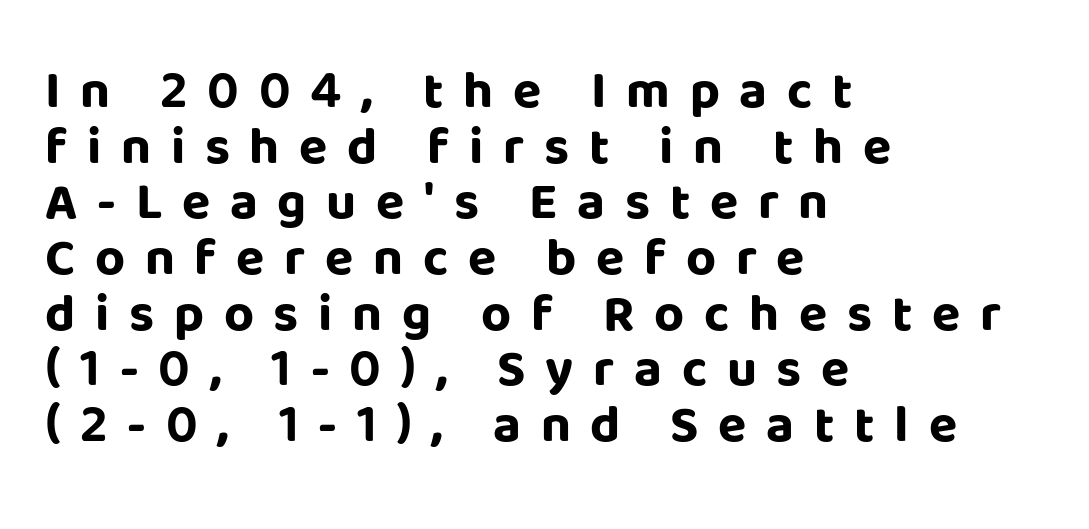
{"serif": "no", "italic": "no", "bold": "yes", "weight": "bold", "width": "normal", "stroke_contrast": "low", "x_height": "large", "monospaced": "no", "underline": "no", "align": "left", "line_spacing": "tight", "line_spacing_ratio": 1.07, "letter_spacing": "wide", "letter_spacing_em": 0.38, "glyph_px": 52}
